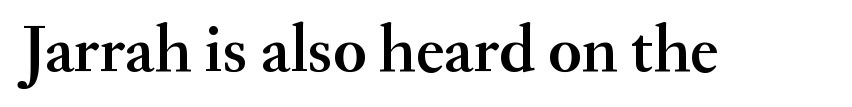
Q: Is the text italic (slanted)? A: No, it is upright.
Q: Is the typeface a serif or a sans-serif typeface? A: Serif.
Q: Is the text underlined? A: No.
Q: Is the spacing between letters normal or unusually wide? A: Normal.
Q: Width (condensed, normal, or wide)? A: Normal.
Q: Stroke contrast? A: Medium.
Q: x-height? A: Small.
Q: Monospaced? A: No.
